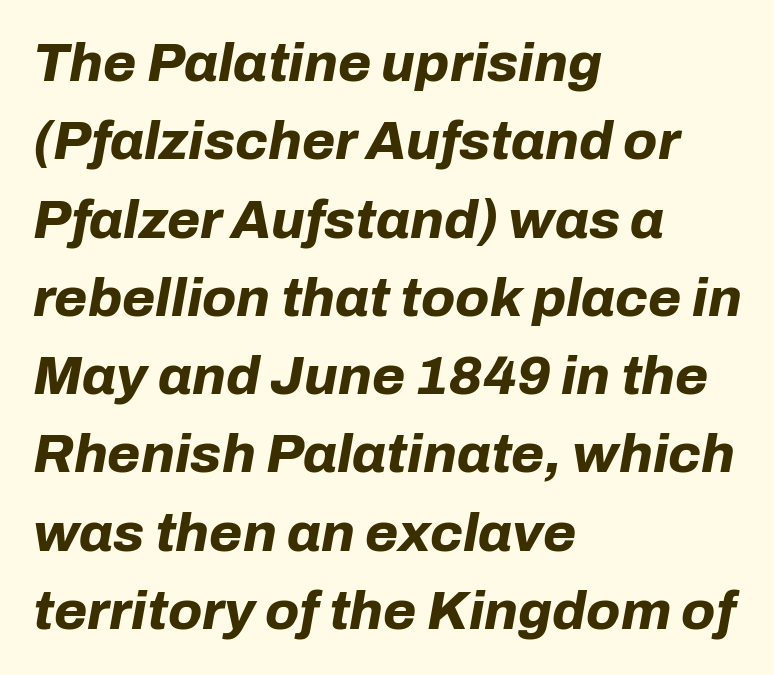
Does the weight exceed regular? Yes, all the way to bold. This sample uses an oblique cut, with every glyph tilted off the vertical. Plain, unruled lines of type. Baseline-to-baseline distance is the conventional proportion of letter height. The lines are quadded left. Caption: standard tracking, unaltered.
